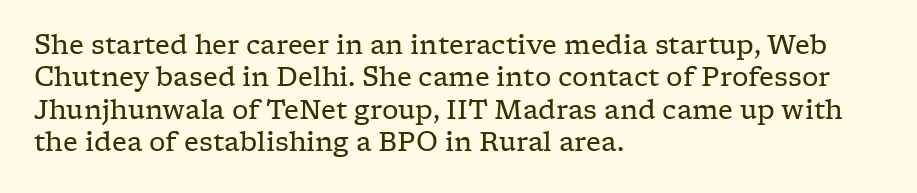
Line spacing here is normal. Nobody touched the tracking dial on this one. Quick note: underline off. Designer's note — italics off, roman on. The lines are quadded left.
